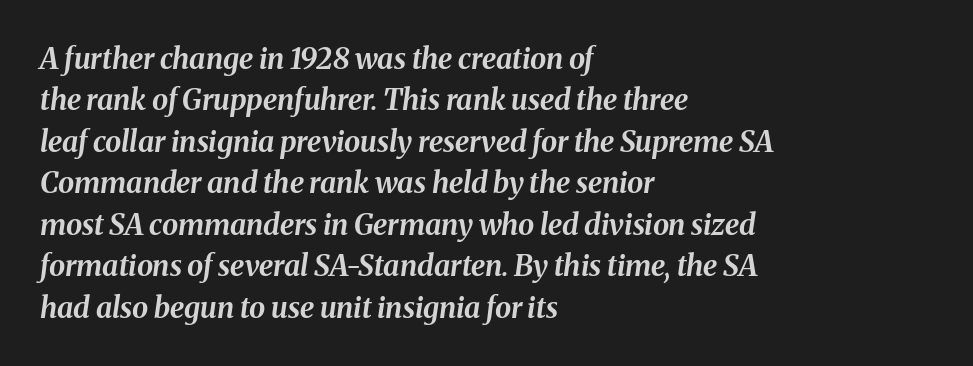
Letter spacing: default. Compared with a centered layout, this one pins lines to the left instead. Words float on clear page, feet unadorned. The whole block is typeset with a tilt.
